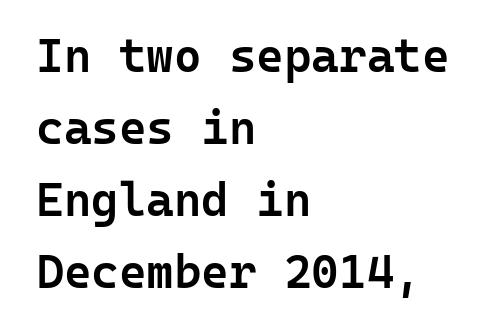
Tracking here is standard; glyphs follow each other at the usual distance. This is roman type, the default non-slanted kind. Fixed-width glyphs throughout — classic coding-font behaviour. The passage shown is typeset with a sans-serif family. These lines carry some extra weight — a demibold, not a full bold.
